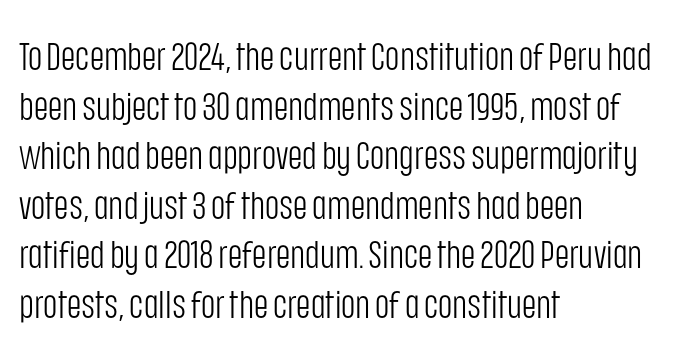
The image shows 39 px light, condensed sans-serif type, upright; set left-aligned, normal line spacing (1.27x), normal letter spacing, not underlined; low stroke contrast and a large x-height.
